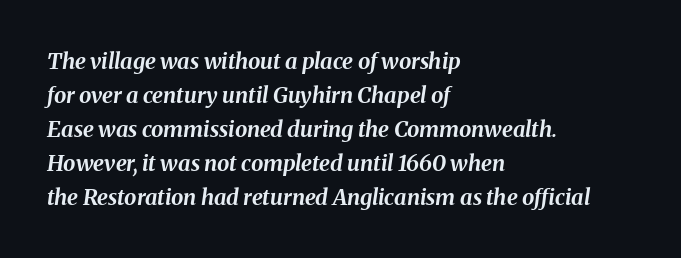
The image shows 22 px bold type, italic (leaning right); set left-aligned, normal line spacing (1.54x), normal letter spacing, not underlined.
